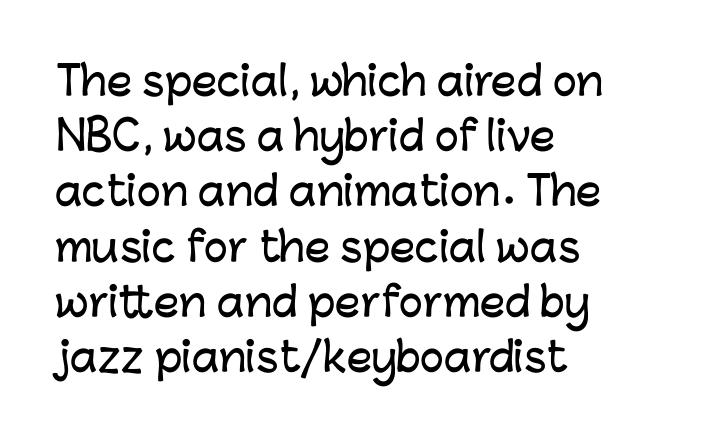
{"serif": "no", "italic": "no", "width": "normal", "stroke_contrast": "low", "x_height": "medium", "monospaced": "no", "underline": "no", "align": "left", "line_spacing": "normal", "line_spacing_ratio": 1.38, "letter_spacing": "normal", "letter_spacing_em": 0.0, "glyph_px": 40}
